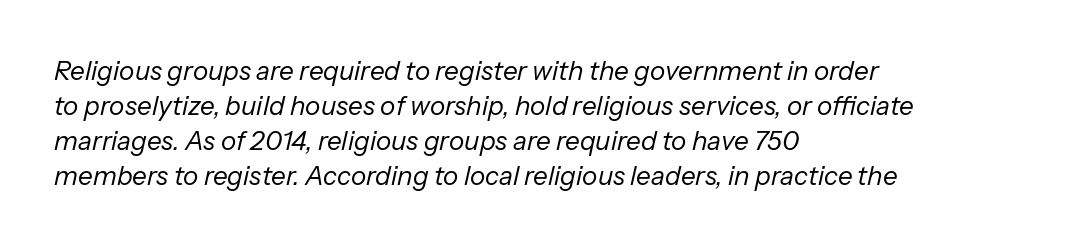
In terms of leading, this rendering sits right in the middle. Bare-footed words on every line. No heavy texture on the line: the type isn't bold. Default kerning and tracking; the words read as compact shapes. You can tell it's italic because the verticals aren't actually vertical.
